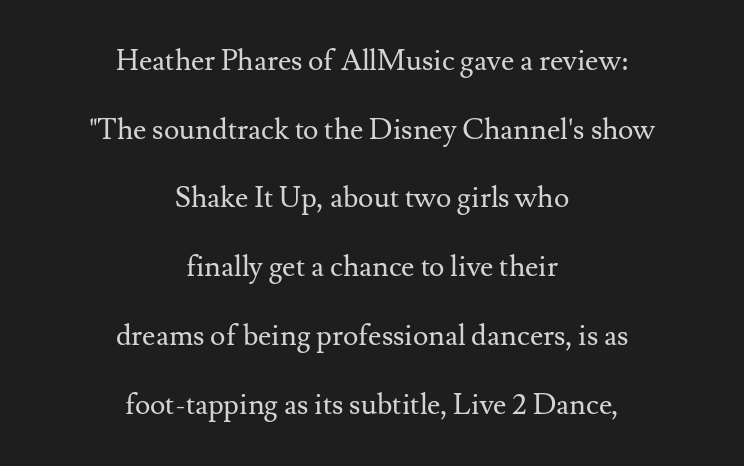
Q: Is the text bold? A: No.
Q: Is the text italic (slanted)? A: No, it is upright.
Q: Is the typeface a serif or a sans-serif typeface? A: Serif.
Q: Is the text underlined? A: No.
Q: How is the paragraph aligned? A: Centered.
Q: Is the spacing between letters normal or unusually wide? A: Normal.
Q: Is the spacing between lines tight, normal or loose? A: Loose.
Q: Width (condensed, normal, or wide)? A: Normal.
Q: Stroke contrast? A: Medium.
Q: x-height? A: Small.
Q: Monospaced? A: No.
